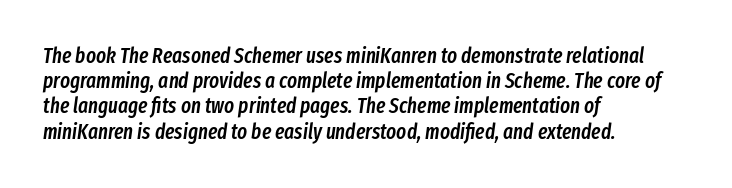
The image shows 21 px text type, italic (leaning right); set left-aligned, line spacing 1.2x, normal letter spacing, not underlined.
